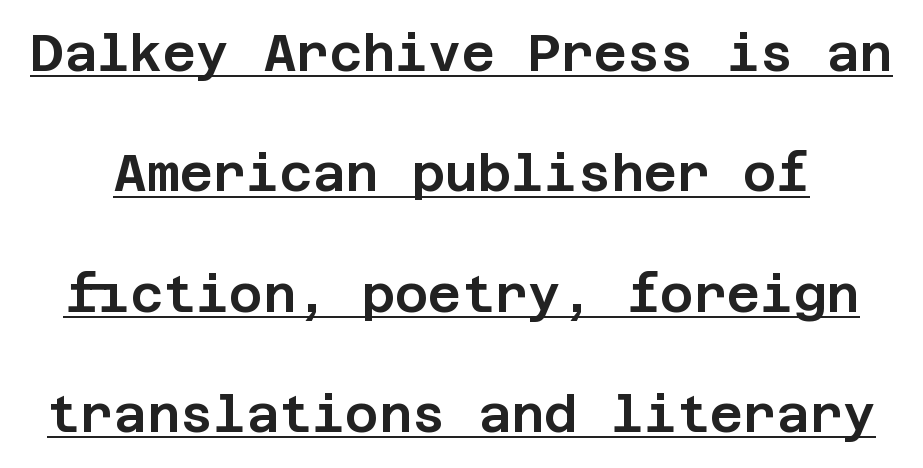
In terms of leading, this rendering errs on the spacious side. Italic? Not at all — the glyphs are vertical. Spacing between characters is what you'd get straight out of the box. Underline: present. In terms of letterform style, serifs are entirely absent.
